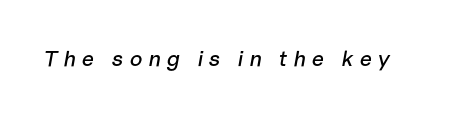
The zone under the glyphs is completely vacant. When letters slant like this, we call the style italic. Words appear elongated and porous because spacing is wide.
